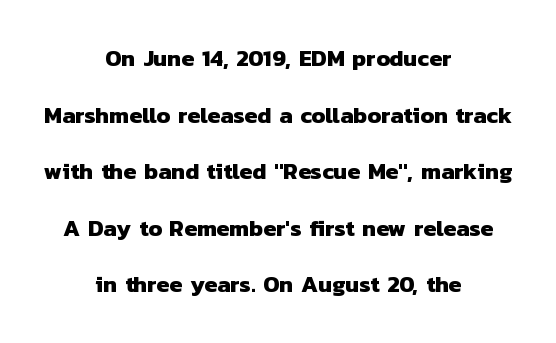
The image shows 23 px bold type; set centered, loose line spacing (2.46x), normal letter spacing, not underlined.
